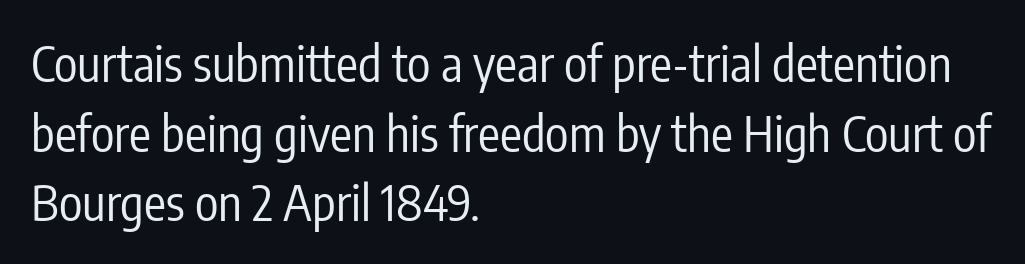
Q: Is the text bold? A: No.
Q: Is the text italic (slanted)? A: No, it is upright.
Q: Is the typeface a serif or a sans-serif typeface? A: Sans-serif.
Q: Is the text underlined? A: No.
Q: How is the paragraph aligned? A: Left-aligned.
Q: Is the spacing between letters normal or unusually wide? A: Normal.
Q: Is the spacing between lines tight, normal or loose? A: Normal.
Q: Width (condensed, normal, or wide)? A: Condensed.
Q: Stroke contrast? A: Low.
Q: x-height? A: Medium.
Q: Monospaced? A: No.
